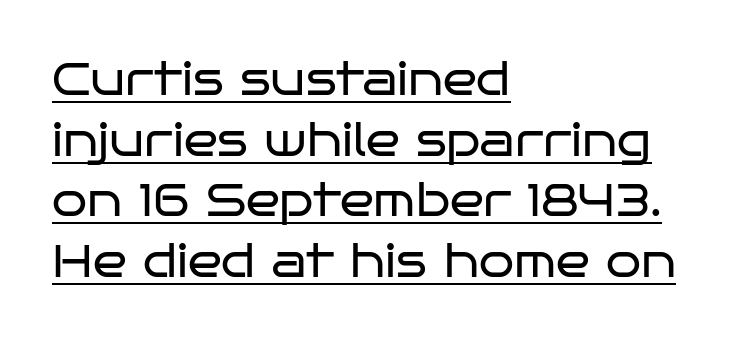
Stems here are at most as thick as an everyday book face. The characters display no serif detailing; their extremities are plain. Each line of the rendering has a horizontal stroke beneath the glyphs. This sample is left-justified, so line endings fall wherever the words run out. Each letter keeps its own natural width here, so spacing adapts to shape.
